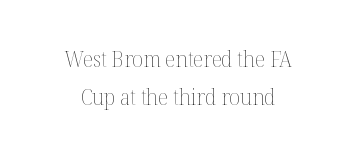
Q: Is the text bold? A: No.
Q: Is the text italic (slanted)? A: No, it is upright.
Q: Is the text underlined? A: No.
Q: How is the paragraph aligned? A: Centered.
Q: Is the spacing between letters normal or unusually wide? A: Normal.
